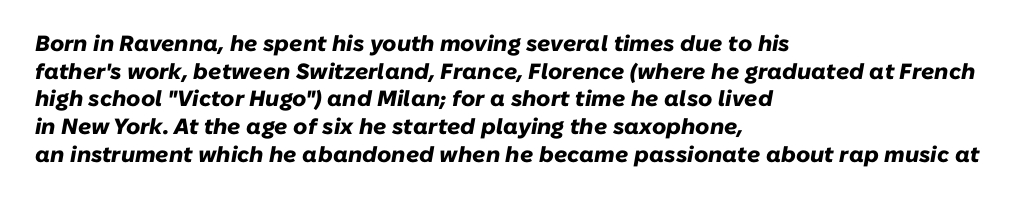
{"italic": "yes", "lean": "right", "slant_degrees": 10, "bold": "yes", "underline": "no", "align": "left", "line_spacing": "normal", "line_spacing_ratio": 1.26, "letter_spacing": "normal", "letter_spacing_em": 0.0, "glyph_px": 22}
